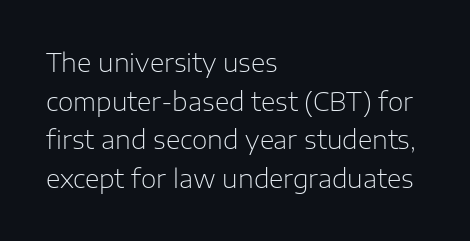
Notice how descenders clear the ascenders below comfortably — that's standard leading. Posture: vertical. Letter spacing: default. This rendering uses left alignment, leaving the right contour irregular.
